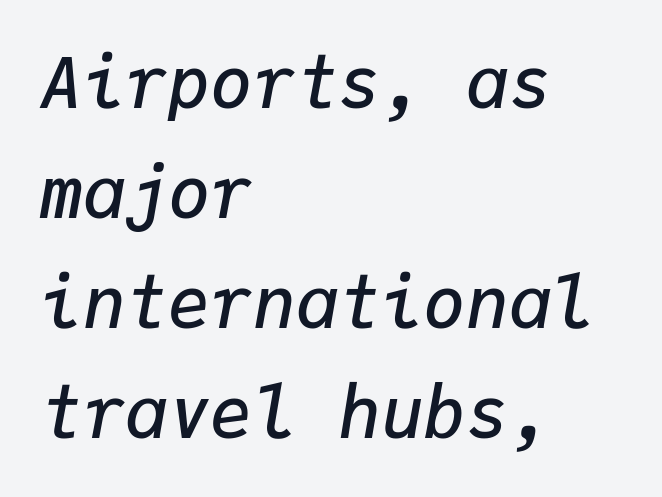
{"italic": "yes", "lean": "right", "slant_degrees": 9, "bold": "semi", "weight": "semibold", "width": "normal", "stroke_contrast": "low", "x_height": "medium", "monospaced": "yes", "underline": "no", "align": "left", "line_spacing": "normal", "line_spacing_ratio": 1.55, "letter_spacing": "normal", "letter_spacing_em": 0.0, "glyph_px": 71}
